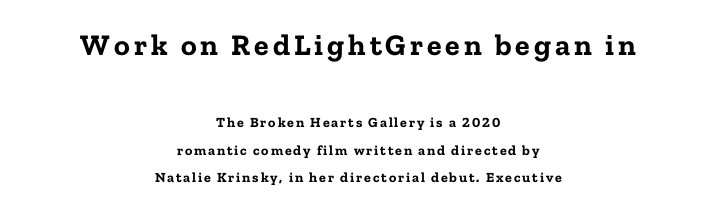
Q: Is the text bold? A: Yes.
Q: Is the text italic (slanted)? A: No, it is upright.
Q: Is the typeface a serif or a sans-serif typeface? A: Serif.
Q: Is the text underlined? A: No.
Q: How is the paragraph aligned? A: Centered.
Q: Is the spacing between lines tight, normal or loose? A: Loose.
Q: Which block of text is set in a larger size, the first (top) or the second (bottom)? A: The first (top) one.
Q: Width (condensed, normal, or wide)? A: Normal.
Q: Stroke contrast? A: Low.
Q: x-height? A: Medium.
Q: Monospaced? A: No.
